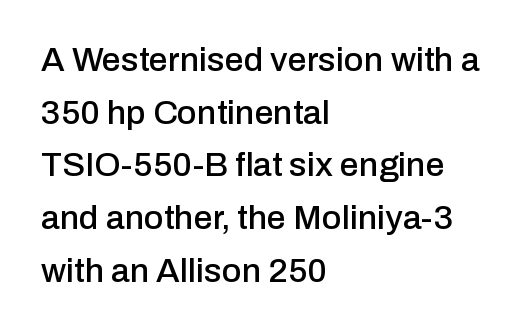
The image shows 34 px sans-serif type, upright; set left-aligned, normal line spacing (1.55x), normal letter spacing, not underlined; low stroke contrast and a medium x-height.
